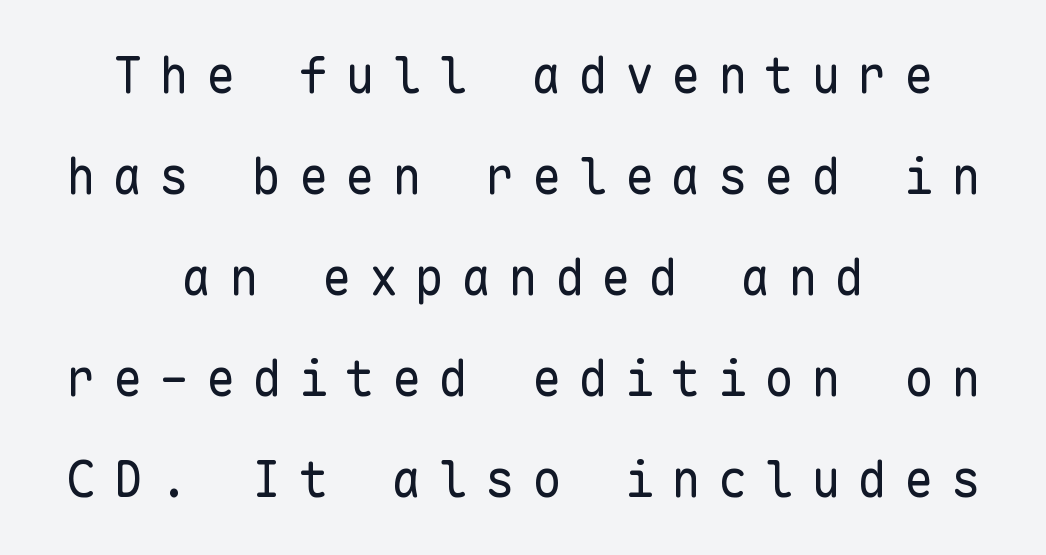
Q: Is the text bold? A: No.
Q: Is the text italic (slanted)? A: No, it is upright.
Q: Is the typeface a serif or a sans-serif typeface? A: Sans-serif.
Q: Is the text underlined? A: No.
Q: How is the paragraph aligned? A: Centered.
Q: Is the spacing between letters normal or unusually wide? A: Unusually wide.
Q: Is the spacing between lines tight, normal or loose? A: Loose.
Q: Width (condensed, normal, or wide)? A: Normal.
Q: Stroke contrast? A: Low.
Q: x-height? A: Medium.
Q: Monospaced? A: Yes.
